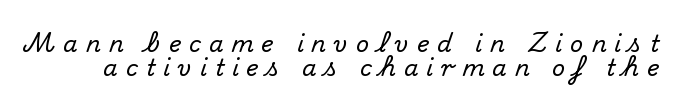
What stands out about the letter spacing? Its width — letters are far apart. Anything drawn beneath the words? Only blank space. Leading is clearly below the norm, producing a dense column.
